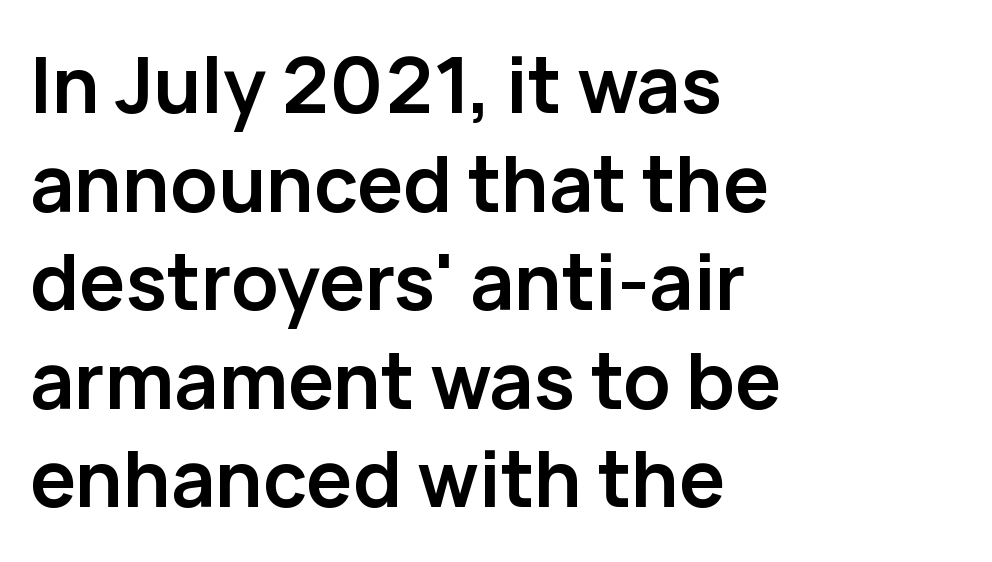
Quick note: not italic, upright. No feet cap the strokes, marking this as sans-serif type. The letters advance in unequal steps, a hallmark of proportional type. The strip under each line holds only bare page.
